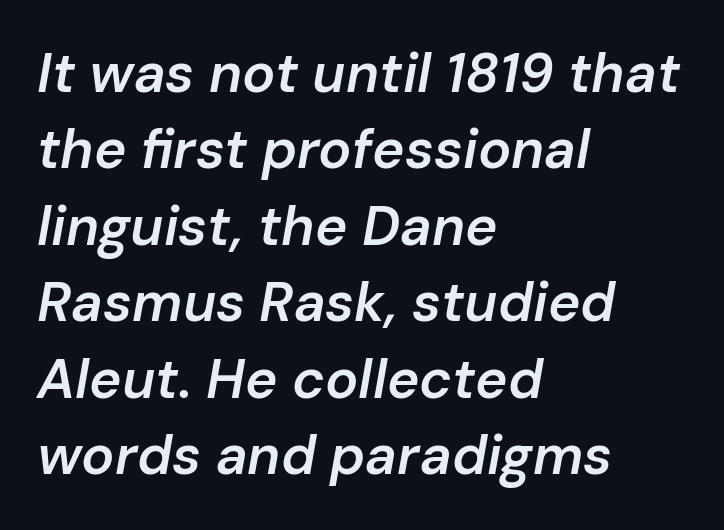
The image shows 55 px semibold type, italic (leaning right); set left-aligned, normal line spacing (1.39x), normal letter spacing, not underlined; low stroke contrast and a medium x-height.
